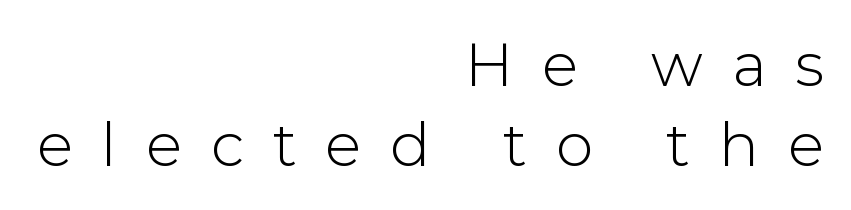
The image shows 60 px sans-serif type, upright; set right-aligned, normal line spacing (1.34x), unusually wide letter spacing (+0.48 em), not underlined; low stroke contrast and a medium x-height.
